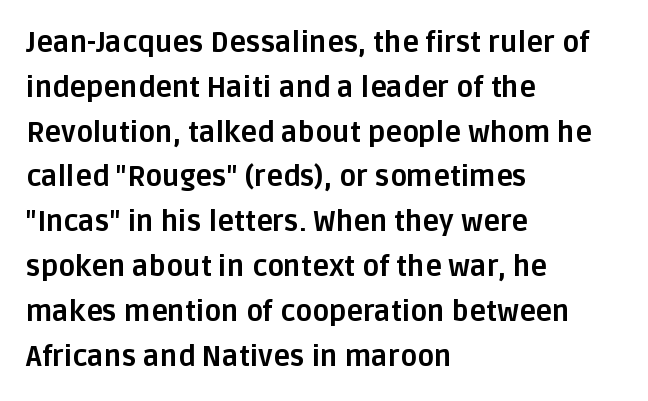
The image shows 28 px bold sans-serif type, upright; set left-aligned, normal line spacing (1.6x), normal letter spacing, not underlined; low stroke contrast and a large x-height.
